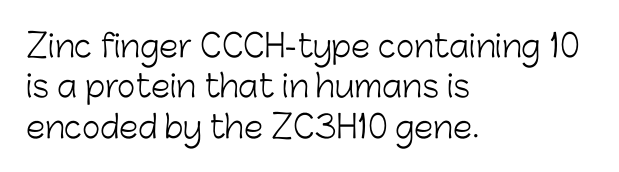
{"serif": "no", "italic": "no", "bold": "no", "weight": "light", "width": "normal", "stroke_contrast": "low", "x_height": "medium", "monospaced": "no", "underline": "no", "align": "left", "line_spacing": "normal", "line_spacing_ratio": 1.3, "letter_spacing": "normal", "letter_spacing_em": 0.0, "glyph_px": 31}
